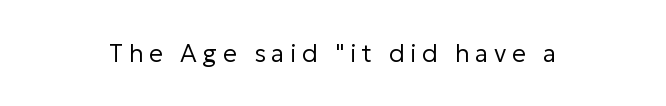
The image shows 25 px text type, upright; set unusually wide letter spacing (+0.22 em), not underlined.
